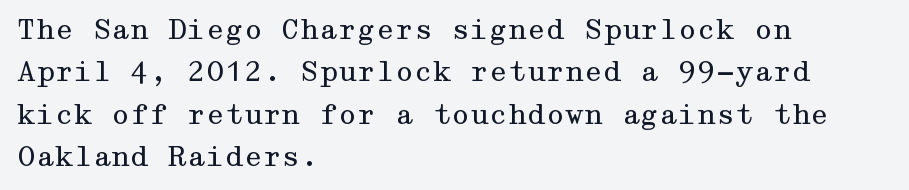
Characters follow at the spacing the type designer built in. Where is the straight margin? On the left. Weight: regular or lighter. Check the space under the baseline: it is left empty. Each new line begins a customary step beneath the previous one.
